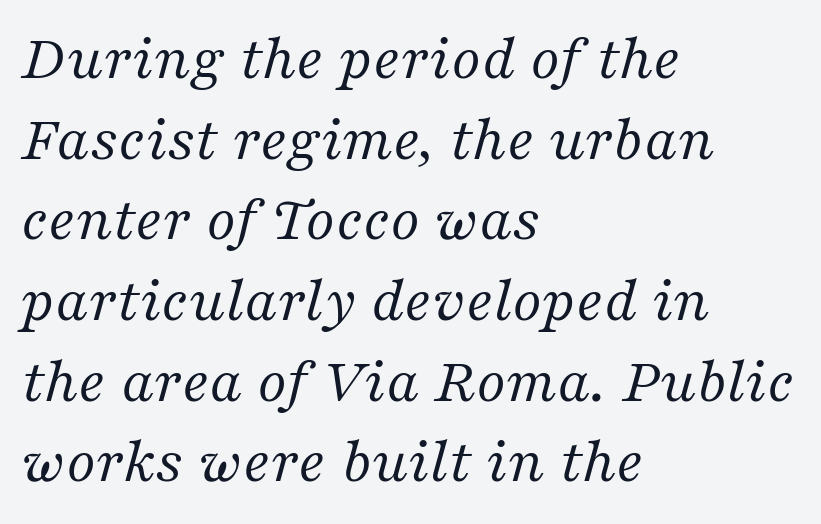
Q: Is the text bold? A: No.
Q: Is the text italic (slanted)? A: Yes, it leans right by about 16 degrees.
Q: Is the typeface a serif or a sans-serif typeface? A: Serif.
Q: Is the text underlined? A: No.
Q: How is the paragraph aligned? A: Left-aligned.
Q: Is the spacing between letters normal or unusually wide? A: Normal.
Q: Is the spacing between lines tight, normal or loose? A: Normal.
Q: Width (condensed, normal, or wide)? A: Normal.
Q: Stroke contrast? A: Medium.
Q: x-height? A: Medium.
Q: Monospaced? A: No.
